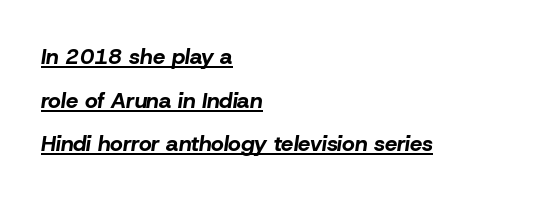
The image shows 22 px bold type, italic (leaning right); set left-aligned, loose line spacing (1.98x), normal letter spacing, underlined.
